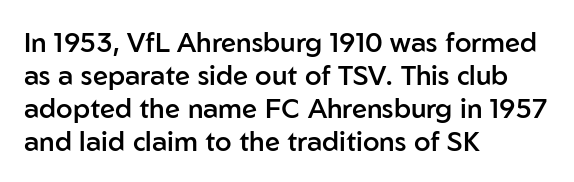
The image shows 27 px text type, upright; set left-aligned, line spacing 1.22x, normal letter spacing, not underlined.
